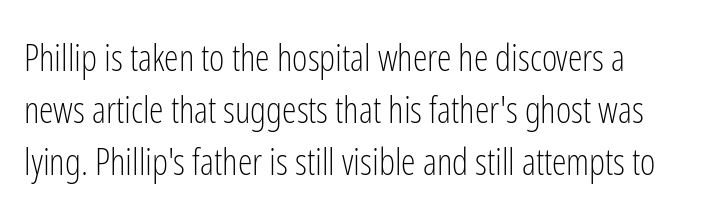
{"serif": "no", "italic": "no", "bold": "no", "weight": "light", "width": "condensed", "stroke_contrast": "low", "x_height": "medium", "monospaced": "no", "underline": "no", "line_spacing": "normal", "line_spacing_ratio": 1.41, "letter_spacing": "normal", "letter_spacing_em": 0.0, "glyph_px": 37}
